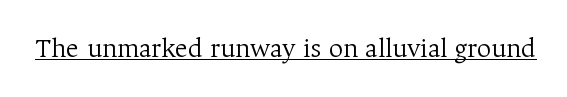
Proportional: the letters do not fall into vertical columns. The line texture is even and compact thanks to regular tracking. Font category for this specimen: serif. The letters look calm and open, with moderate or lighter stems. A baseline rule has been typeset under these characters.
